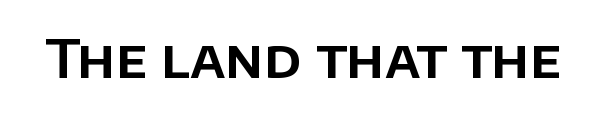
{"serif": "no", "italic": "no", "width": "normal", "stroke_contrast": "low", "x_height": "large", "monospaced": "no", "underline": "no", "letter_spacing": "normal", "letter_spacing_em": 0.0, "glyph_px": 53}
